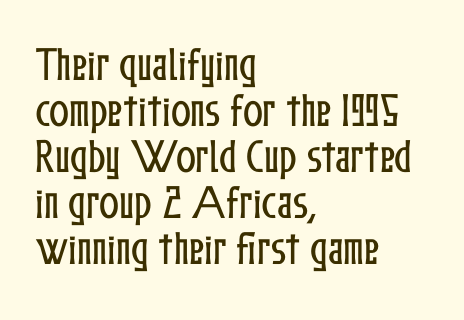
This sample uses plain, unmodified letter spacing. Beneath every word, the page is bare. Does the lettering tilt? It doesn't — this is upright. Left-aligned paragraph, ragged on the right.
